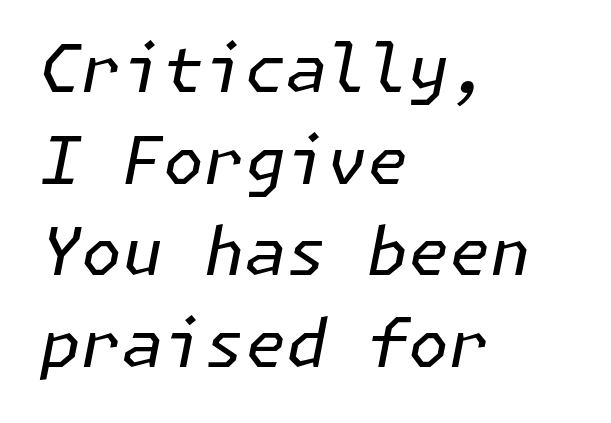
Glyph-to-glyph distance matches everyday printed text. The specimen omits any rule beneath the text block's lines. Evenly set lines give the paragraph a standard silhouette. Does the copy run flush right? No — it runs flush left. This reads as an unemphasized weight, regular at the heaviest. These lines were composed using italics.
